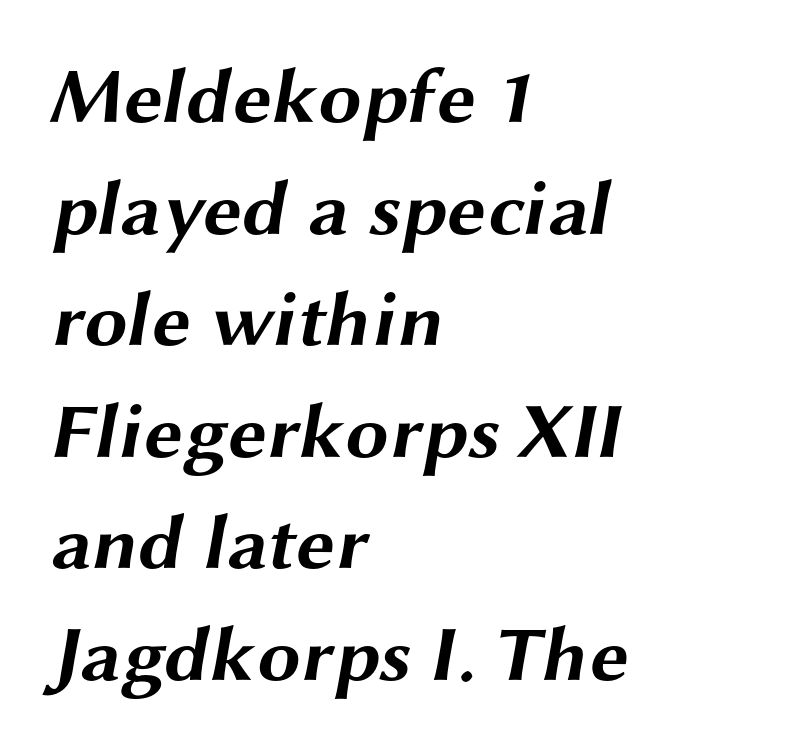
{"serif": "no", "bold": "yes", "weight": "bold", "width": "wide", "stroke_contrast": "medium", "x_height": "medium", "monospaced": "no", "underline": "no", "align": "left", "line_spacing": "normal", "line_spacing_ratio": 1.43, "letter_spacing": "normal", "letter_spacing_em": 0.0, "glyph_px": 78}
